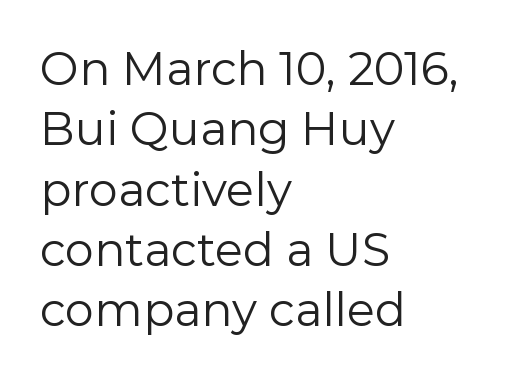
{"serif": "no", "italic": "no", "bold": "no", "weight": "regular", "width": "normal", "stroke_contrast": "low", "x_height": "medium", "monospaced": "no", "underline": "no", "align": "left", "line_spacing": "normal", "line_spacing_ratio": 1.31, "letter_spacing": "normal", "letter_spacing_em": 0.0, "glyph_px": 46}
